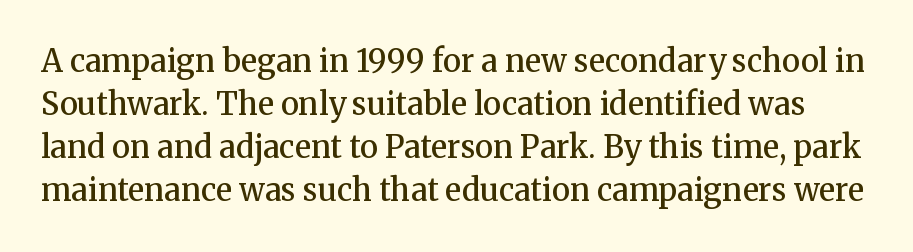
The image shows 31 px semibold serif type, upright; set normal line spacing (1.39x), normal letter spacing, not underlined; medium stroke contrast and a medium x-height.
